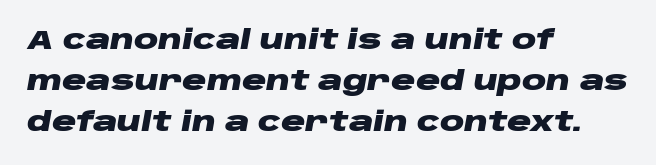
Spacing between characters is what you'd get straight out of the box. Caption: bold face, heavy strokes. Compared with ordinary roman type, these characters are visibly tilted. The gap between lines stays unmarked. Baseline-to-baseline distance is the conventional proportion of letter height.
